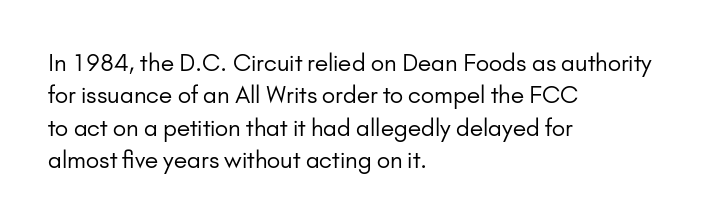
Q: Is the text bold? A: No.
Q: Is the text italic (slanted)? A: No, it is upright.
Q: Is the text underlined? A: No.
Q: How is the paragraph aligned? A: Left-aligned.
Q: Is the spacing between letters normal or unusually wide? A: Normal.
Q: Is the spacing between lines tight, normal or loose? A: Normal.
